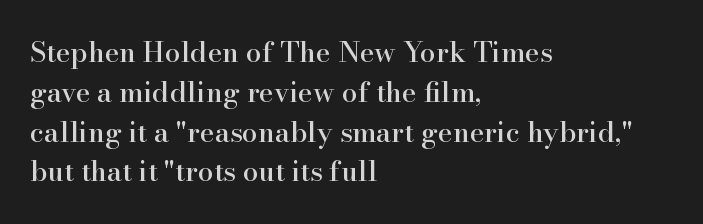
{"serif": "yes", "italic": "no", "width": "normal", "stroke_contrast": "high", "x_height": "small", "monospaced": "no", "underline": "no", "align": "left", "line_spacing": "normal", "line_spacing_ratio": 1.42, "letter_spacing": "normal", "letter_spacing_em": 0.0, "glyph_px": 28}
